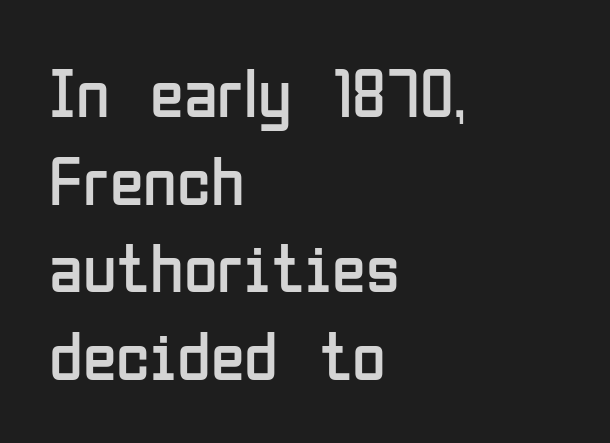
Q: Is the text bold? A: No.
Q: Is the text italic (slanted)? A: No, it is upright.
Q: Is the typeface a serif or a sans-serif typeface? A: Sans-serif.
Q: Is the text underlined? A: No.
Q: How is the paragraph aligned? A: Left-aligned.
Q: Is the spacing between letters normal or unusually wide? A: Normal.
Q: Is the spacing between lines tight, normal or loose? A: Normal.
Q: Width (condensed, normal, or wide)? A: Condensed.
Q: Stroke contrast? A: Low.
Q: x-height? A: Medium.
Q: Monospaced? A: No.
